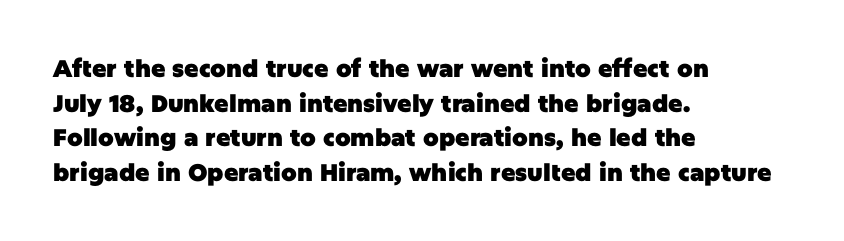
Q: Is the text bold? A: Yes.
Q: Is the text italic (slanted)? A: No, it is upright.
Q: Is the text underlined? A: No.
Q: How is the paragraph aligned? A: Left-aligned.
Q: Is the spacing between letters normal or unusually wide? A: Normal.
Q: Is the spacing between lines tight, normal or loose? A: Normal.
